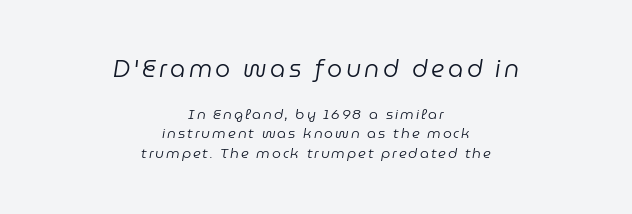
Counters stay open thanks to moderate or lighter strokes. The glyphs look as if they've been sheared to an angle. Beneath every word, the page is bare. How would I describe the line gaps? Plain and ordinary. The initial chunk of copy outweighs the following chunk in type size.
